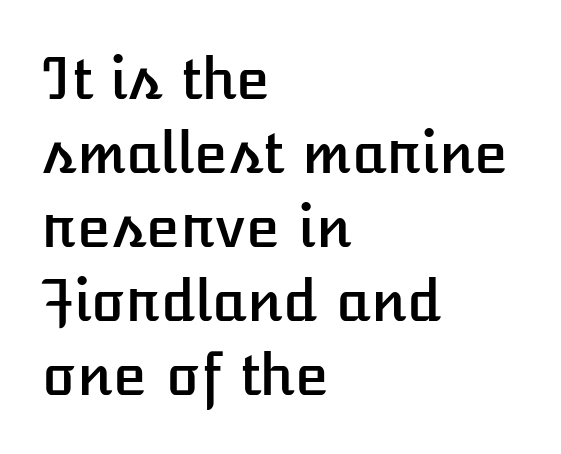
The image shows 56 px text type, upright; set left-aligned, normal line spacing (1.32x), normal letter spacing, not underlined; low stroke contrast and a medium x-height.
